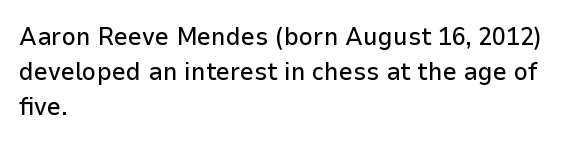
The image shows 25 px text type, upright; set left-aligned, normal line spacing (1.41x), normal letter spacing, not underlined.
